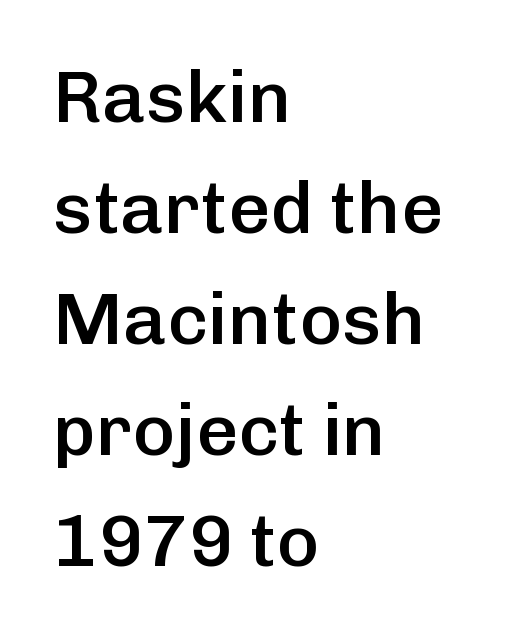
Q: Is the text bold? A: Semi-bold.
Q: Is the text italic (slanted)? A: No, it is upright.
Q: Is the typeface a serif or a sans-serif typeface? A: Sans-serif.
Q: Is the text underlined? A: No.
Q: How is the paragraph aligned? A: Left-aligned.
Q: Is the spacing between letters normal or unusually wide? A: Normal.
Q: Is the spacing between lines tight, normal or loose? A: Normal.
Q: Width (condensed, normal, or wide)? A: Normal.
Q: Stroke contrast? A: Low.
Q: x-height? A: Medium.
Q: Monospaced? A: No.
